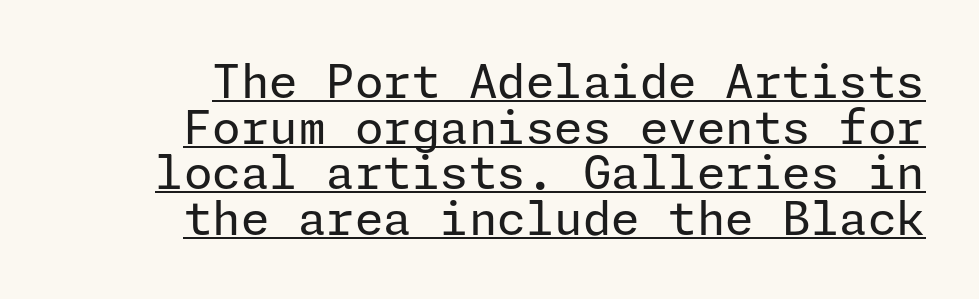
{"serif": "no", "italic": "no", "bold": "no", "weight": "regular", "width": "normal", "stroke_contrast": "low", "x_height": "medium", "underline": "yes", "line_spacing": "tight", "line_spacing_ratio": 0.99, "letter_spacing": "normal", "letter_spacing_em": 0.0, "glyph_px": 46}
